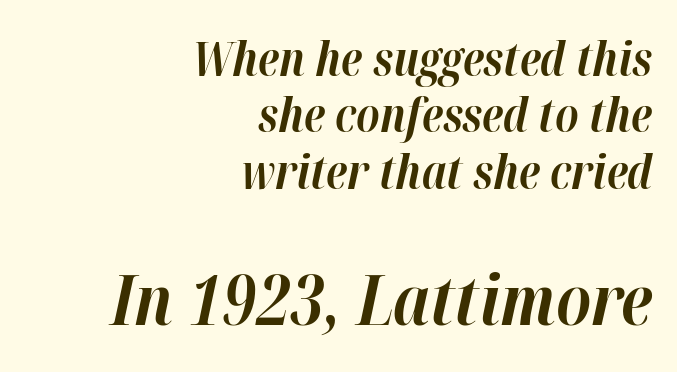
Inter-character spacing is left at the font's built-in metrics. Its strokes are broad and dark, the hallmark of bold type. The passage shown is typed in a proportional face where columns would drift. Short and long lines alike share a common ending point at right.
